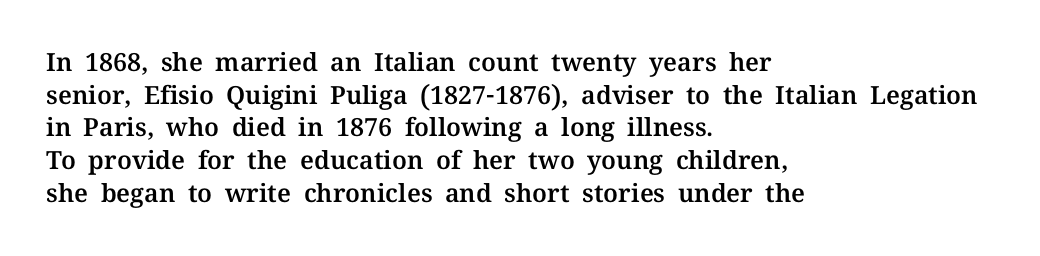
The tracking reads as untouched default to a designer's eye. Has an underline been added? It has not. Where is the straight margin? On the left. A typesetter would call this leading conventional body-copy spacing.
